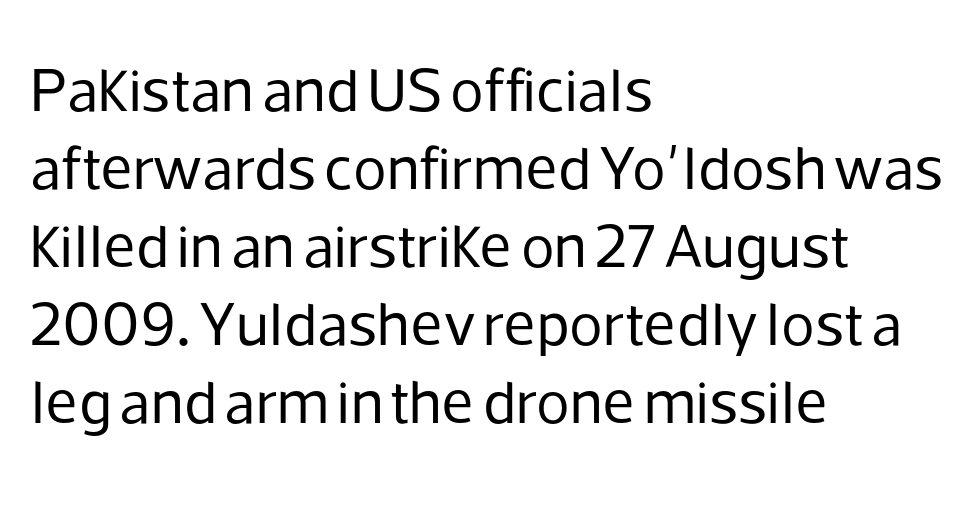
The zone under the glyphs is completely vacant. Stroke mass is kept to a normal reading level or below. The face used here is a sans, in the tradition of grotesques and geometrics. The rendering uses a moderate line-height, typical for paragraphs.
